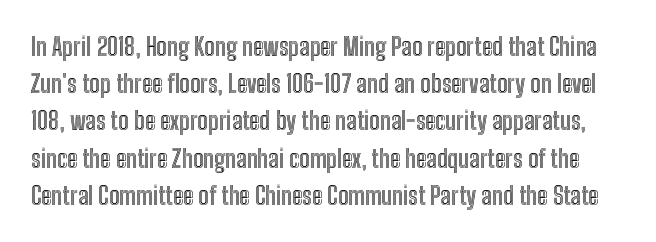
The image shows 25 px text type, upright; set normal line spacing (1.49x), normal letter spacing, not underlined.
